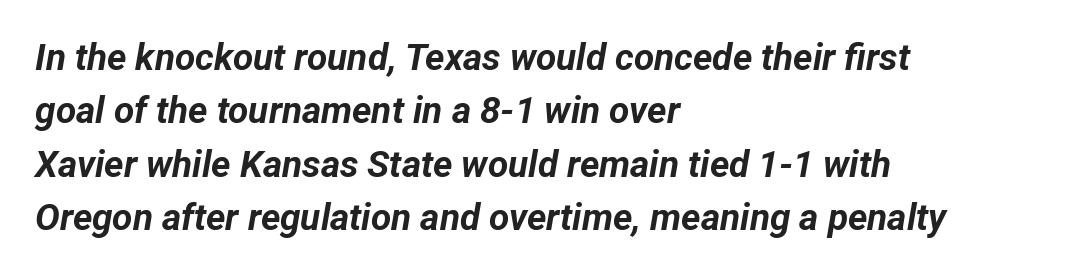
{"italic": "yes", "lean": "right", "slant_degrees": 12, "bold": "yes", "weight": "bold", "width": "normal", "stroke_contrast": "low", "x_height": "medium", "monospaced": "no", "underline": "no", "align": "left", "line_spacing": "normal", "line_spacing_ratio": 1.44, "letter_spacing": "normal", "letter_spacing_em": 0.0, "glyph_px": 37}
